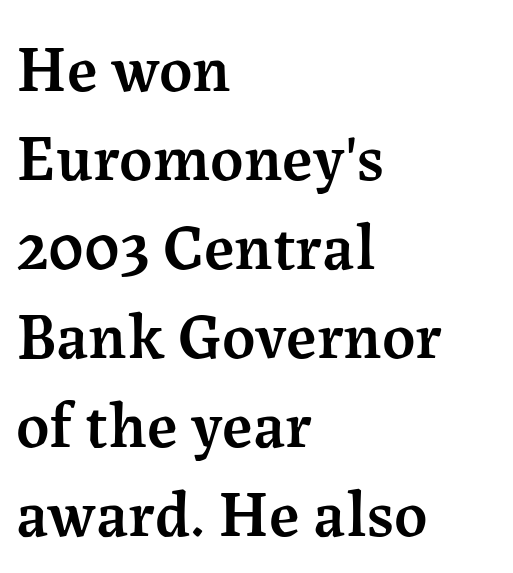
{"serif": "yes", "italic": "no", "bold": "semi", "weight": "semibold", "width": "normal", "stroke_contrast": "medium", "x_height": "medium", "monospaced": "no", "underline": "no", "align": "left", "line_spacing": "normal", "line_spacing_ratio": 1.37, "letter_spacing": "normal", "letter_spacing_em": 0.0, "glyph_px": 65}
